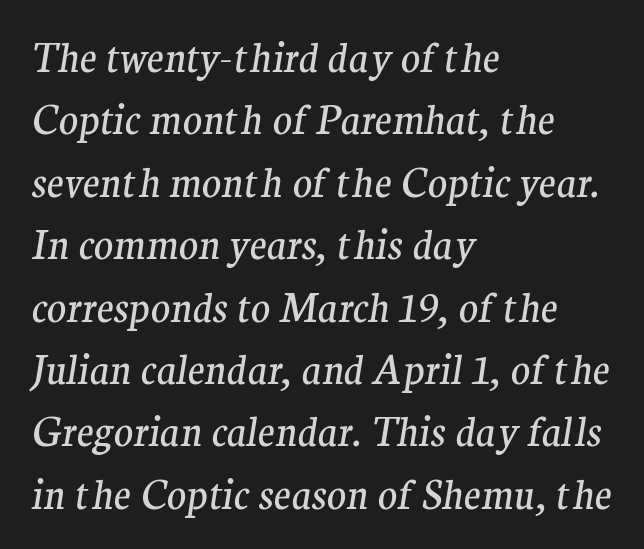
The image shows 40 px regular-weight serif type, italic (leaning right); set left-aligned, normal line spacing (1.56x), normal letter spacing, not underlined; medium stroke contrast and a medium x-height.
